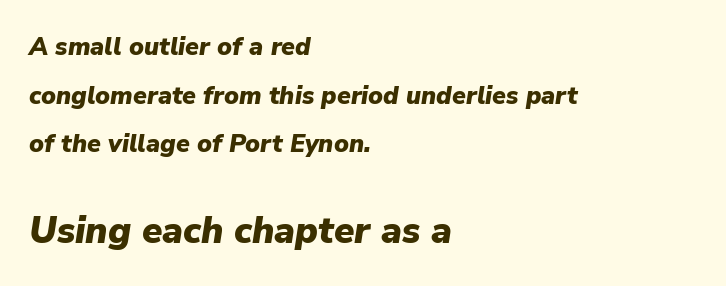
Q: Is the text bold? A: Yes.
Q: Is the text italic (slanted)? A: Yes, it leans right by about 9 degrees.
Q: Is the text underlined? A: No.
Q: How is the paragraph aligned? A: Left-aligned.
Q: Is the spacing between letters normal or unusually wide? A: Normal.
Q: Is the spacing between lines tight, normal or loose? A: Loose.
Q: Which block of text is set in a larger size, the first (top) or the second (bottom)? A: The second (bottom) one.
Q: Width (condensed, normal, or wide)? A: Normal.
Q: Stroke contrast? A: Low.
Q: x-height? A: Medium.
Q: Monospaced? A: No.
